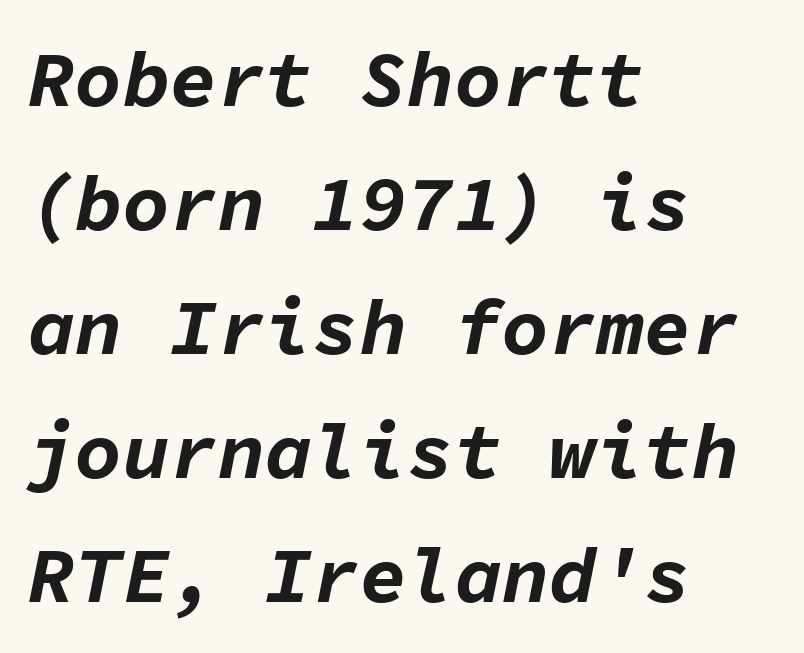
Q: Is the text bold? A: Yes.
Q: Is the text italic (slanted)? A: Yes, it leans right by about 11 degrees.
Q: Is the text underlined? A: No.
Q: How is the paragraph aligned? A: Left-aligned.
Q: Is the spacing between letters normal or unusually wide? A: Normal.
Q: Is the spacing between lines tight, normal or loose? A: Normal.
Q: Width (condensed, normal, or wide)? A: Normal.
Q: Stroke contrast? A: Low.
Q: x-height? A: Medium.
Q: Monospaced? A: Yes.
